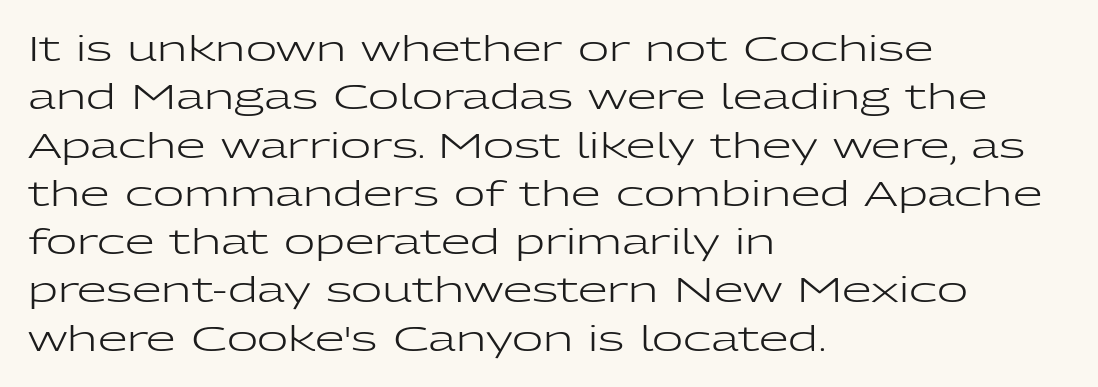
{"serif": "no", "italic": "no", "bold": "no", "weight": "regular", "width": "wide", "stroke_contrast": "low", "x_height": "medium", "monospaced": "no", "underline": "no", "align": "left", "line_spacing": "normal", "line_spacing_ratio": 1.42, "letter_spacing": "normal", "letter_spacing_em": 0.0, "glyph_px": 34}
